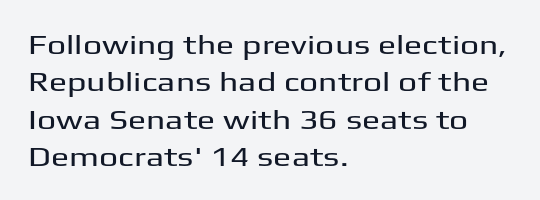
Q: Is the text italic (slanted)? A: No, it is upright.
Q: Is the text underlined? A: No.
Q: How is the paragraph aligned? A: Left-aligned.
Q: Is the spacing between letters normal or unusually wide? A: Normal.
Q: Is the spacing between lines tight, normal or loose? A: Normal.
